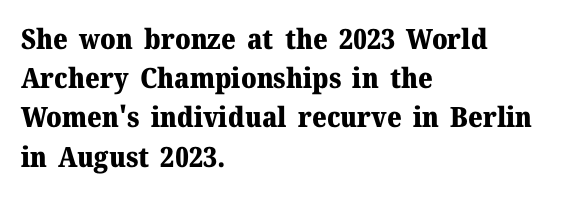
Q: Is the text bold? A: Yes.
Q: Is the text italic (slanted)? A: No, it is upright.
Q: Is the typeface a serif or a sans-serif typeface? A: Serif.
Q: Is the text underlined? A: No.
Q: How is the paragraph aligned? A: Left-aligned.
Q: Is the spacing between letters normal or unusually wide? A: Normal.
Q: Is the spacing between lines tight, normal or loose? A: Normal.
Q: Width (condensed, normal, or wide)? A: Normal.
Q: Stroke contrast? A: Medium.
Q: x-height? A: Medium.
Q: Monospaced? A: No.
